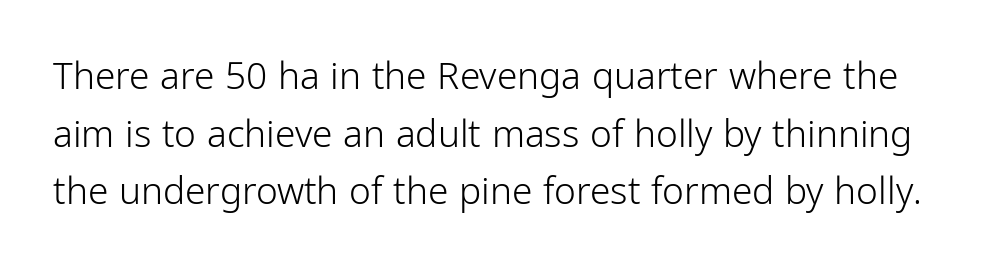
The image shows 37 px light, condensed sans-serif type, upright; set normal line spacing (1.56x), normal letter spacing, not underlined; low stroke contrast and a medium x-height.
